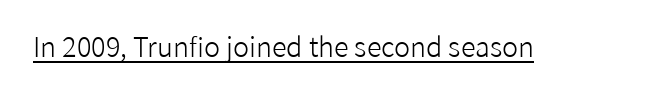
Vertical stems look standard width or narrower in stroke. This sample carries an underscore along the baseline area. Notice how the stems are strictly vertical — no italics here. Spacing between characters is what you'd get straight out of the box.
